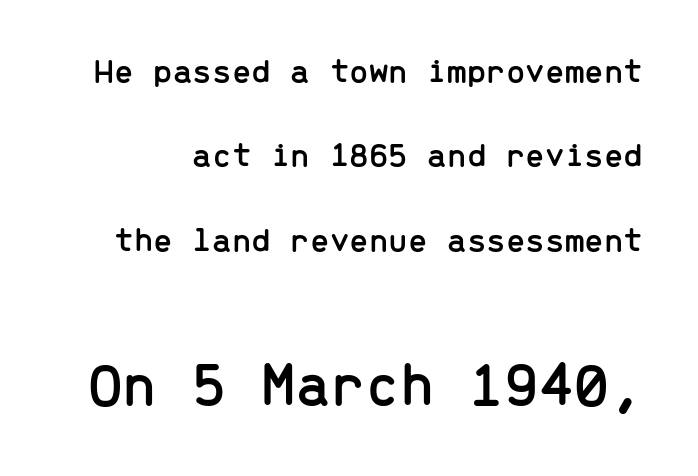
The image shows 62 px sans-serif type, upright, monospaced; set loose line spacing (2.41x), normal letter spacing, not underlined; the second (bottom) block is 1.77x larger; low stroke contrast and a medium x-height.
